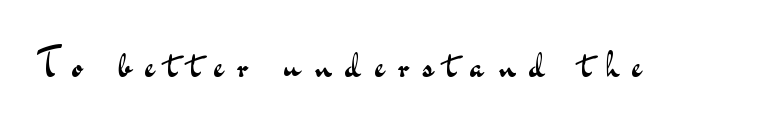
A typesetter would call this heavily tracked-out type. The face looks like a standard text weight, possibly lighter. The space beneath each line is pristine and unruled. These lines are composed in type without serifs.
